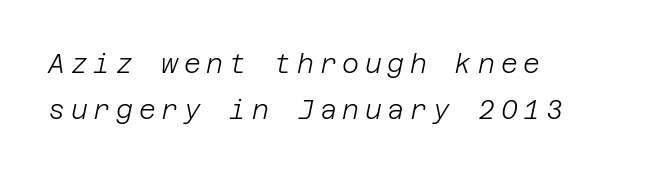
The lines are quadded left. This reads as an unemphasized weight, regular at the heaviest. Words appear elongated and porous because spacing is wide. The specimen reads as italic at a glance.
